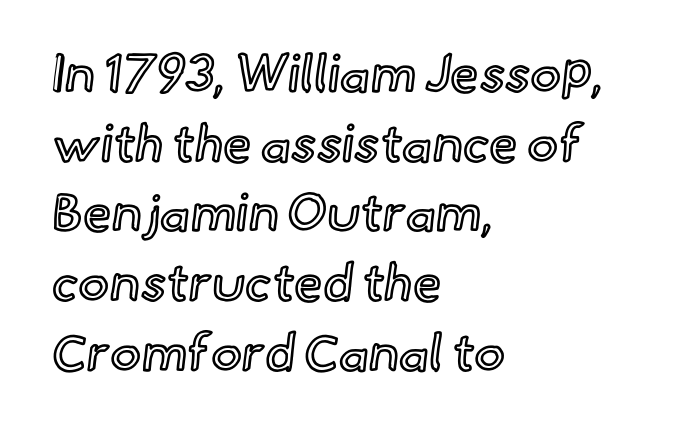
The passage shown is typed in a proportional face where columns would drift. Compared with typical body copy, the letter spacing here is the same. The paragraph has a hard left edge and a soft right edge. No word sits above an underline. If you measured baseline to baseline, you'd find a middling distance.
